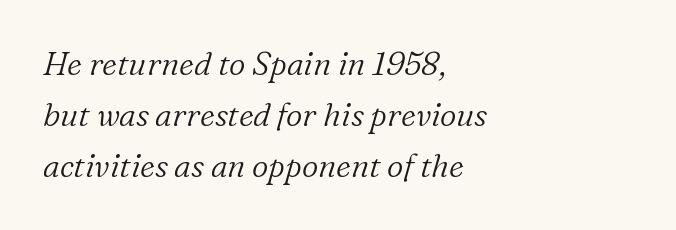
Q: Is the text bold? A: No.
Q: Is the text italic (slanted)? A: Yes, it leans right by about 16 degrees.
Q: Is the typeface a serif or a sans-serif typeface? A: Serif.
Q: Is the text underlined? A: No.
Q: How is the paragraph aligned? A: Left-aligned.
Q: Is the spacing between letters normal or unusually wide? A: Normal.
Q: Is the spacing between lines tight, normal or loose? A: Normal.
Q: Width (condensed, normal, or wide)? A: Normal.
Q: Stroke contrast? A: Low.
Q: x-height? A: Medium.
Q: Monospaced? A: No.
